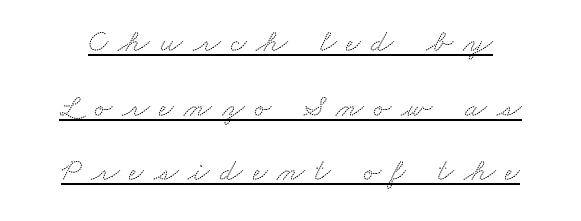
The image shows 32 px wide serif type; set loose line spacing (2.02x), unusually wide letter spacing (+0.31 em), underlined; medium stroke contrast and a small x-height.
